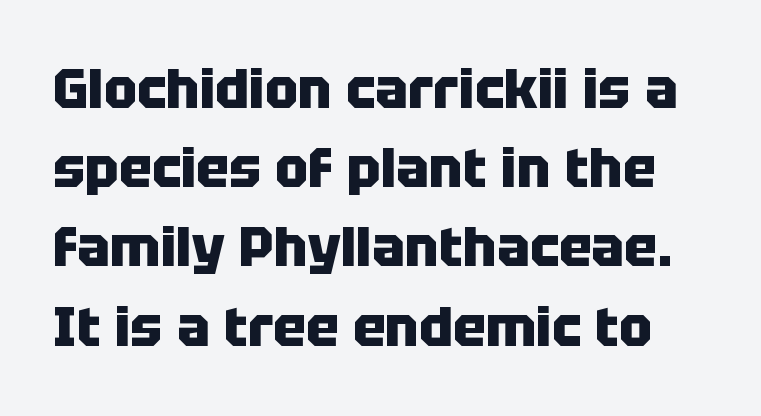
The image shows 55 px heavy sans-serif type, upright; set normal line spacing (1.44x), normal letter spacing, not underlined; low stroke contrast and a large x-height.
